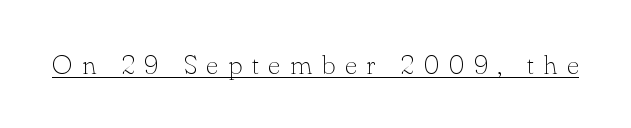
Vertical stems look standard width or narrower in stroke. There is plenty of visible air inserted between adjacent glyphs. Ascenders rise straight up at ninety degrees. Each line of the rendering has a horizontal stroke beneath the glyphs.
